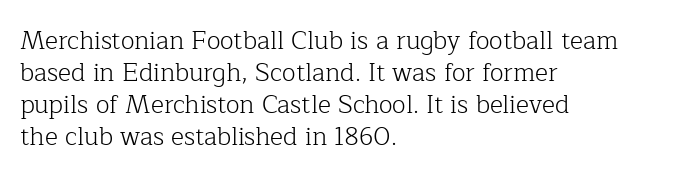
{"italic": "no", "bold": "no", "underline": "no", "align": "left", "line_spacing": "normal", "line_spacing_ratio": 1.28, "letter_spacing": "normal", "letter_spacing_em": 0.0, "glyph_px": 25}
